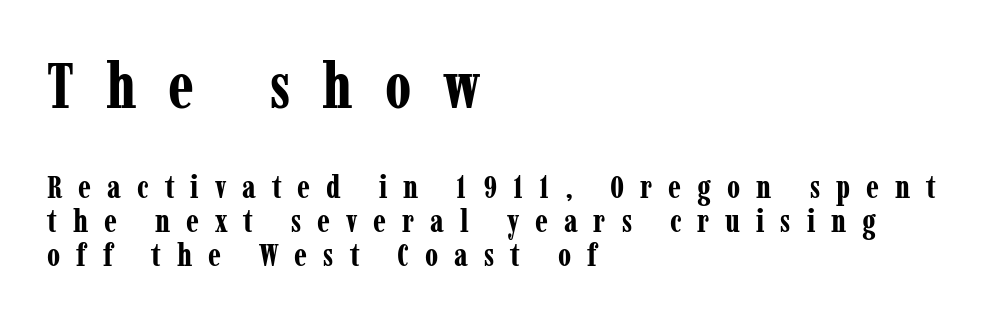
A typesetter would label this face a serif. Reading down the block, your eye returns to a fixed left position each line. Look at the glyph heights: the upper group is clearly the bigger setting. Is this a fixed-width face? No — the glyphs have proportional, varying widths. Leading is clearly below the norm, producing a dense column.
